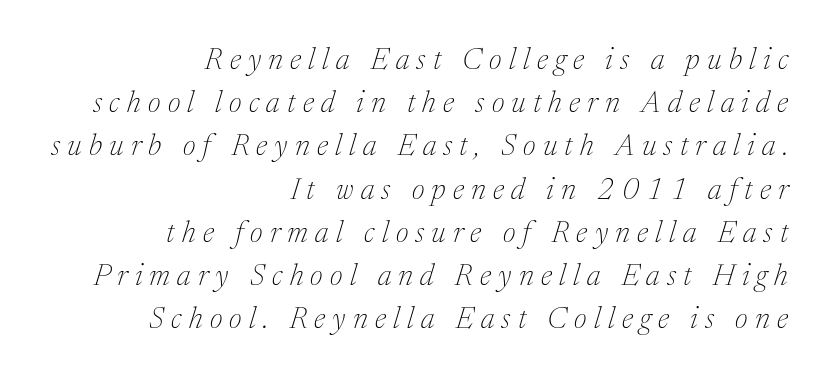
{"serif": "yes", "italic": "yes", "lean": "right", "slant_degrees": 17, "bold": "no", "weight": "thin", "width": "normal", "stroke_contrast": "medium", "x_height": "medium", "monospaced": "no", "underline": "no", "align": "right", "line_spacing": "normal", "line_spacing_ratio": 1.44, "letter_spacing": "wide", "letter_spacing_em": 0.24, "glyph_px": 30}
